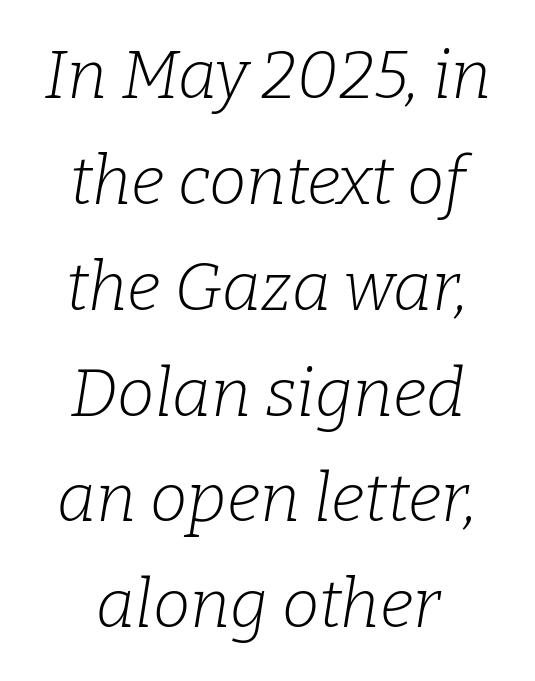
Q: Is the text bold? A: No.
Q: Is the text italic (slanted)? A: Yes, it leans right by about 9 degrees.
Q: Is the typeface a serif or a sans-serif typeface? A: Serif.
Q: Is the text underlined? A: No.
Q: How is the paragraph aligned? A: Centered.
Q: Is the spacing between letters normal or unusually wide? A: Normal.
Q: Is the spacing between lines tight, normal or loose? A: Normal.
Q: Width (condensed, normal, or wide)? A: Normal.
Q: Stroke contrast? A: Low.
Q: x-height? A: Medium.
Q: Monospaced? A: No.
